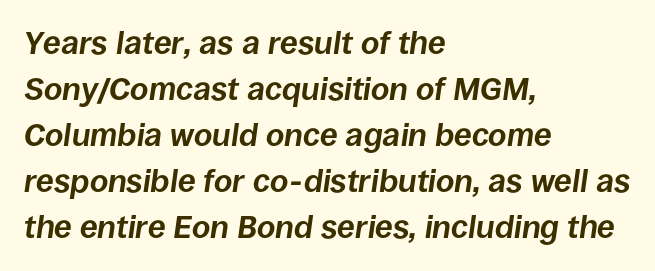
Standard letterfit; no display-style spreading of the glyphs. Line spacing here is normal. Character widths vary here, with narrow letters taking less room than wide ones. Check under the words: just untouched page.
